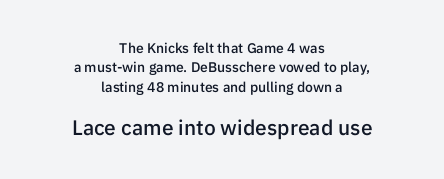
{"italic": "no", "bold": "semi", "underline": "no", "align": "center", "line_spacing": "normal", "line_spacing_ratio": 1.38, "letter_spacing": "normal", "letter_spacing_em": 0.0, "larger_block": "second", "size_ratio": 1.5, "glyph_px": 21}
